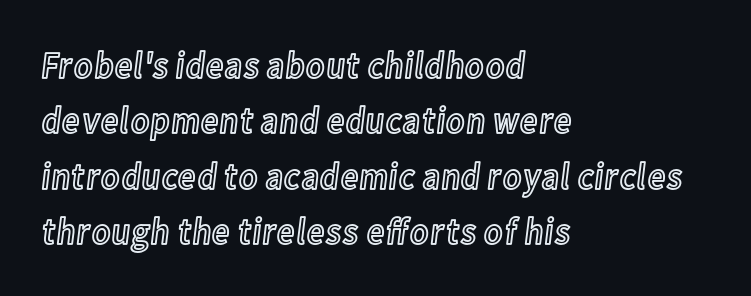
The image shows 38 px condensed type; set left-aligned, normal line spacing (1.46x), normal letter spacing, not underlined; a medium x-height.
